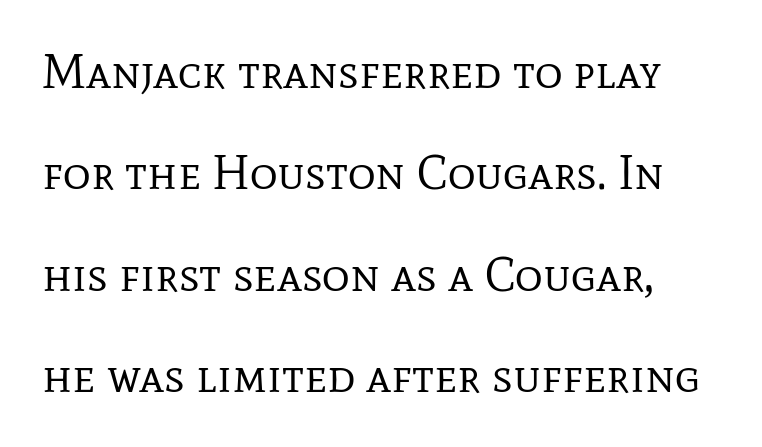
Tall strokes in this sample are plumb rather than angled. The rendering shows small feet on the letterforms — a serif design. Descenders hang freely into open space. The rendering keeps characters at their native spacing. Interline gaps are noticeably wide in this sample.
